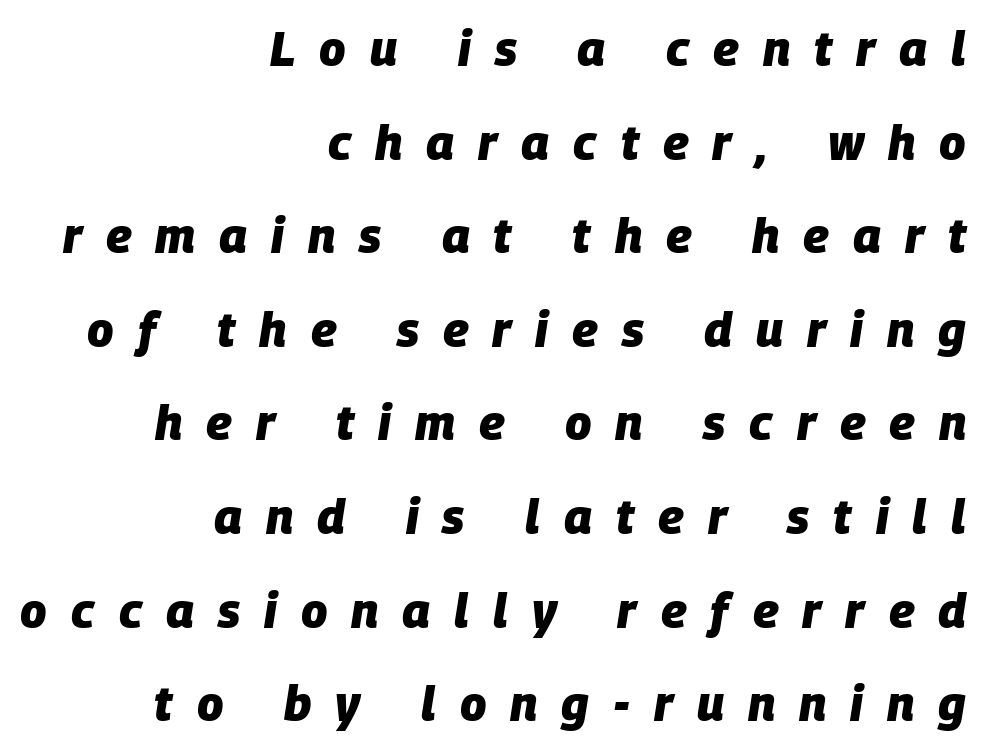
The image shows 48 px heavy type, italic (leaning right); set right-aligned, loose line spacing (1.95x), unusually wide letter spacing (+0.5 em), not underlined; low stroke contrast and a large x-height.
